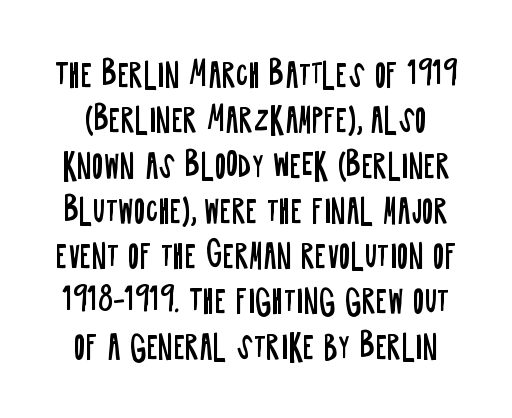
The image shows 31 px regular-weight, condensed sans-serif type, upright; set normal line spacing (1.46x), normal letter spacing, not underlined; low stroke contrast and a large x-height.
